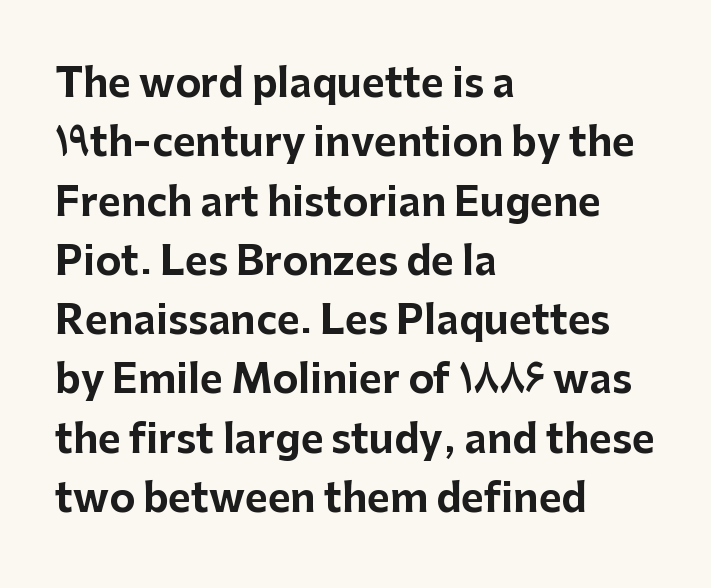
{"serif": "no", "italic": "no", "bold": "yes", "weight": "bold", "width": "normal", "stroke_contrast": "low", "x_height": "medium", "monospaced": "no", "underline": "no", "align": "left", "line_spacing": "normal", "line_spacing_ratio": 1.52, "letter_spacing": "normal", "letter_spacing_em": 0.0, "glyph_px": 39}
